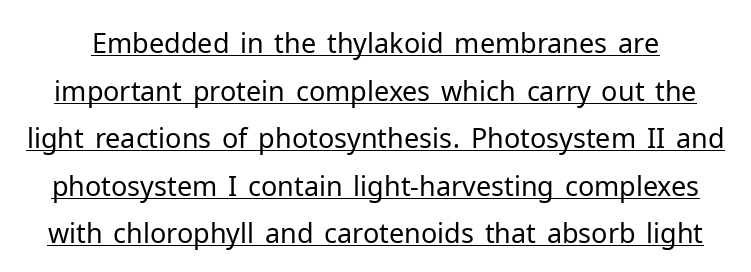
The image shows 27 px text type, upright; set line spacing 1.76x, normal letter spacing, underlined.
